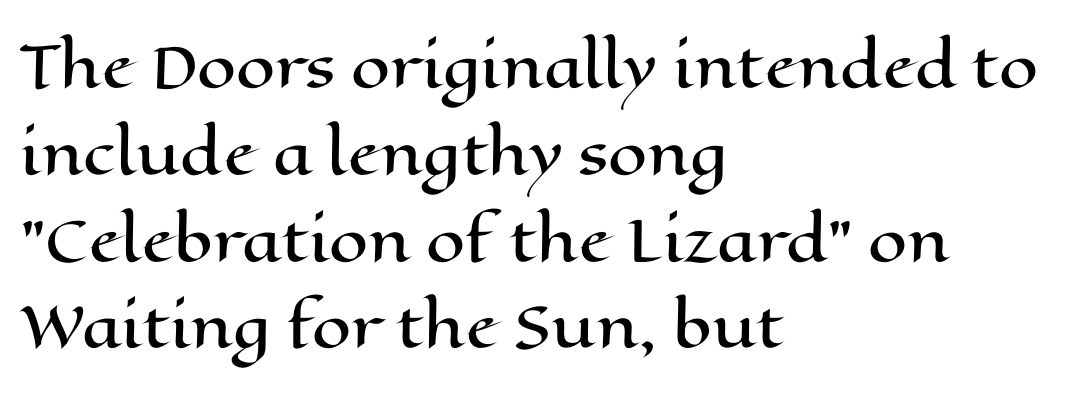
The image shows 56 px wide type, upright; set left-aligned, normal line spacing (1.55x), normal letter spacing, not underlined; high stroke contrast and a medium x-height.
